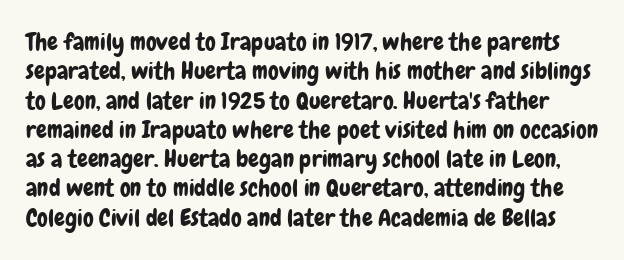
The image shows 24 px text type, upright; set line spacing 1.22x, normal letter spacing, not underlined.
